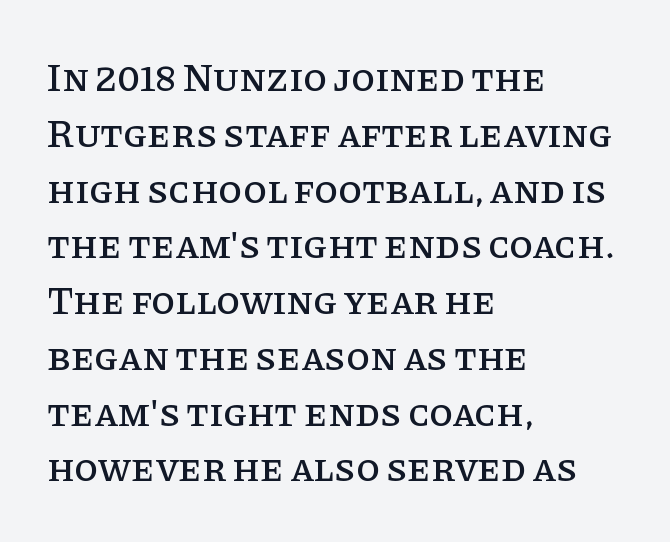
The image shows 39 px serif type, upright; set left-aligned, normal line spacing (1.43x), normal letter spacing, not underlined; low stroke contrast and a large x-height.
